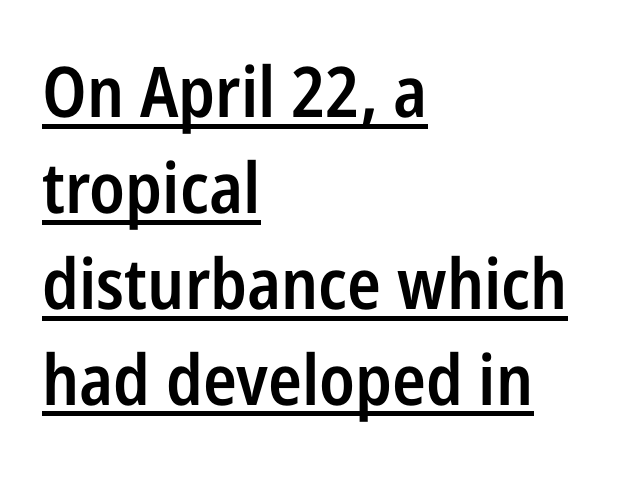
Q: Is the text bold? A: Semi-bold.
Q: Is the text italic (slanted)? A: No, it is upright.
Q: Is the typeface a serif or a sans-serif typeface? A: Sans-serif.
Q: Is the text underlined? A: Yes.
Q: How is the paragraph aligned? A: Left-aligned.
Q: Is the spacing between letters normal or unusually wide? A: Normal.
Q: Is the spacing between lines tight, normal or loose? A: Normal.
Q: Width (condensed, normal, or wide)? A: Condensed.
Q: Stroke contrast? A: Low.
Q: x-height? A: Medium.
Q: Monospaced? A: No.
